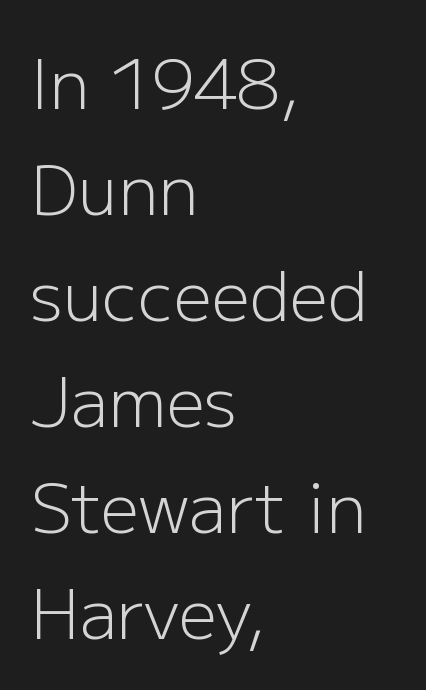
Q: Is the text bold? A: No.
Q: Is the text italic (slanted)? A: No, it is upright.
Q: Is the typeface a serif or a sans-serif typeface? A: Sans-serif.
Q: Is the text underlined? A: No.
Q: How is the paragraph aligned? A: Left-aligned.
Q: Is the spacing between letters normal or unusually wide? A: Normal.
Q: Is the spacing between lines tight, normal or loose? A: Normal.
Q: Width (condensed, normal, or wide)? A: Normal.
Q: Stroke contrast? A: Low.
Q: x-height? A: Medium.
Q: Monospaced? A: No.
